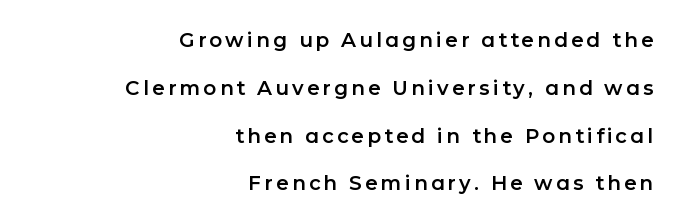
Q: Is the text italic (slanted)? A: No, it is upright.
Q: Is the text underlined? A: No.
Q: How is the paragraph aligned? A: Right-aligned.
Q: Is the spacing between lines tight, normal or loose? A: Loose.
